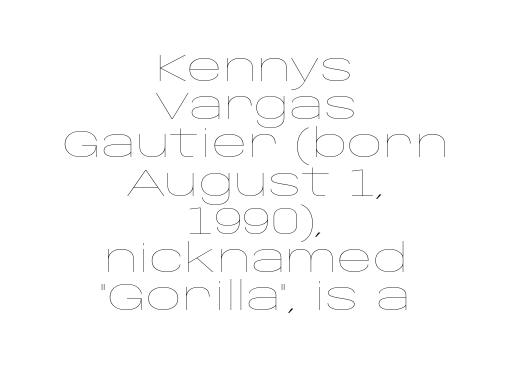
{"italic": "no", "bold": "no", "weight": "thin", "width": "wide", "stroke_contrast": "low", "x_height": "large", "monospaced": "no", "underline": "no", "align": "center", "line_spacing": "tight", "line_spacing_ratio": 0.98, "letter_spacing": "normal", "letter_spacing_em": 0.0, "glyph_px": 39}
